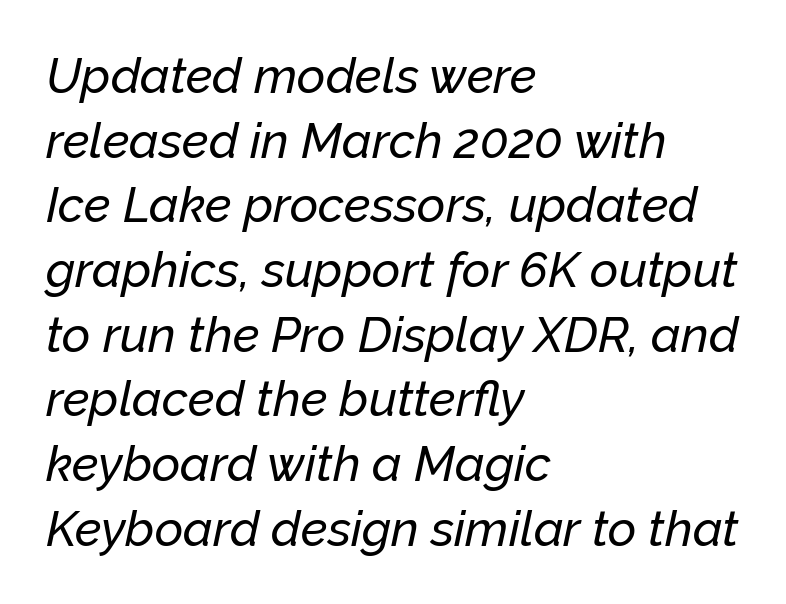
The image shows 49 px text type, italic (leaning right); set left-aligned, normal line spacing (1.32x), normal letter spacing, not underlined; low stroke contrast and a medium x-height.
